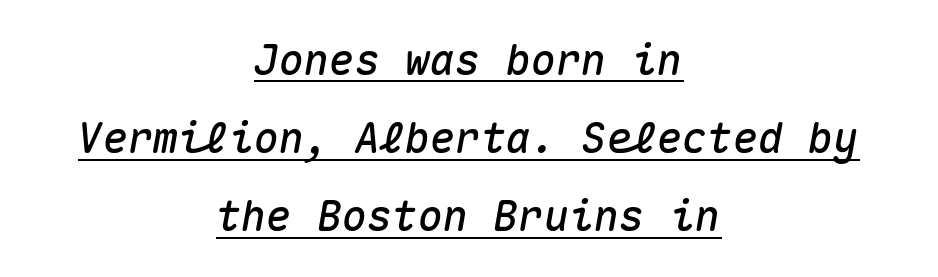
{"italic": "yes", "lean": "right", "slant_degrees": 10, "width": "normal", "stroke_contrast": "medium", "x_height": "medium", "monospaced": "yes", "underline": "yes", "align": "center", "line_spacing_ratio": 1.86, "letter_spacing": "normal", "letter_spacing_em": 0.0, "glyph_px": 42}
